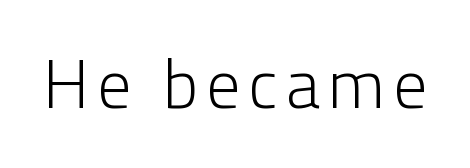
{"serif": "no", "italic": "no", "bold": "no", "weight": "light", "width": "normal", "stroke_contrast": "low", "x_height": "medium", "monospaced": "no", "underline": "no", "glyph_px": 68}
